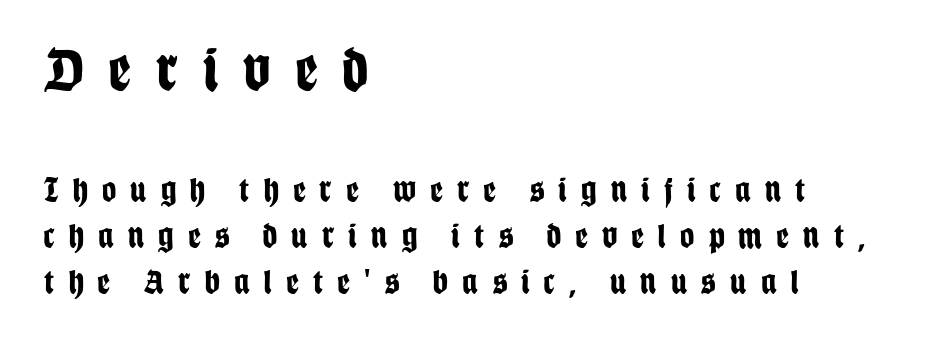
Typeset ragged right — the left edge is the straight one. The passage shown has open, widely tracked lettering throughout. The passage shown stacks its lines at a standard gap. Beneath every word, the page is bare.
